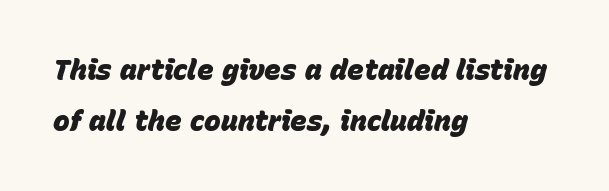
The rendering uses natural spacing where letterforms have individual widths. Characters are canted at an angle relative to the baseline's perpendicular. Has an underline been added? It has not. In terms of weight, the rendering is a true, heavy bold. The text block is weighted toward the left margin, trailing off unevenly rightward. Students, note that the glyphs here touch the page at normal intervals.
